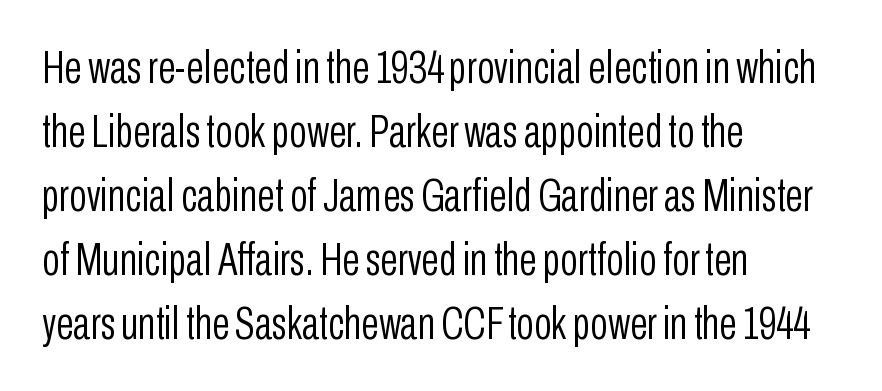
The image shows 46 px light, condensed sans-serif type, upright; set left-aligned, normal line spacing (1.39x), normal letter spacing, not underlined; low stroke contrast and a medium x-height.
